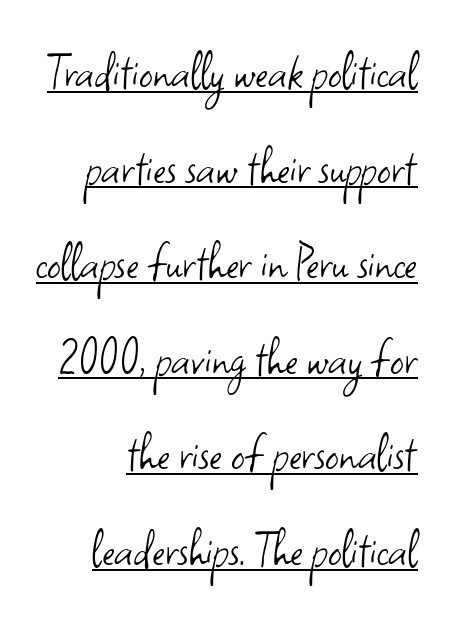
This is not heavy type; no bold has been used. These characters rest on top of a visible drawn line. Looks like regular typesetting: each glyph gets only the width it needs. Letter spacing: default. Reading down the block, your eye finds every line finishing at a fixed right position.
